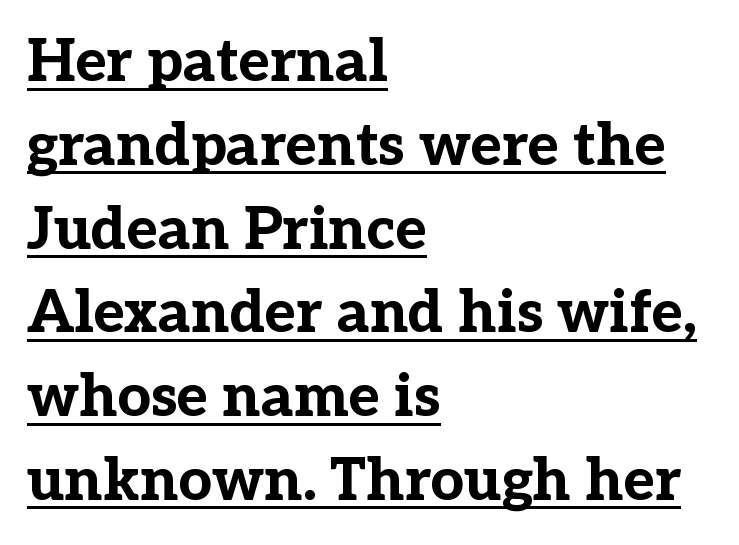
{"serif": "yes", "italic": "no", "bold": "yes", "weight": "bold", "width": "normal", "stroke_contrast": "low", "x_height": "medium", "monospaced": "no", "underline": "yes", "align": "left", "line_spacing": "normal", "line_spacing_ratio": 1.42, "letter_spacing": "normal", "letter_spacing_em": 0.0, "glyph_px": 59}
